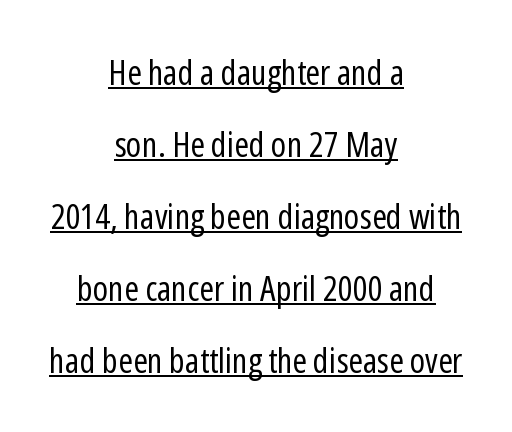
The type is set solid horizontally, with unmodified tracking. Summary of vertical rhythm: relaxed, with wide interline spacing. The passage shown is typeset with a sans-serif family. Heft: none added — not bold. This sample uses an upright cut, with every glyph sitting square on the baseline. A rule runs beneath these lines of type.
